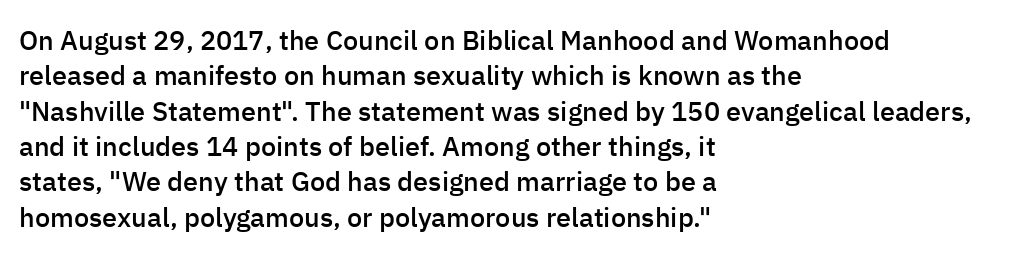
Q: Is the text bold? A: Semi-bold.
Q: Is the text italic (slanted)? A: No, it is upright.
Q: Is the text underlined? A: No.
Q: How is the paragraph aligned? A: Left-aligned.
Q: Is the spacing between letters normal or unusually wide? A: Normal.
Q: Is the spacing between lines tight, normal or loose? A: Normal.
